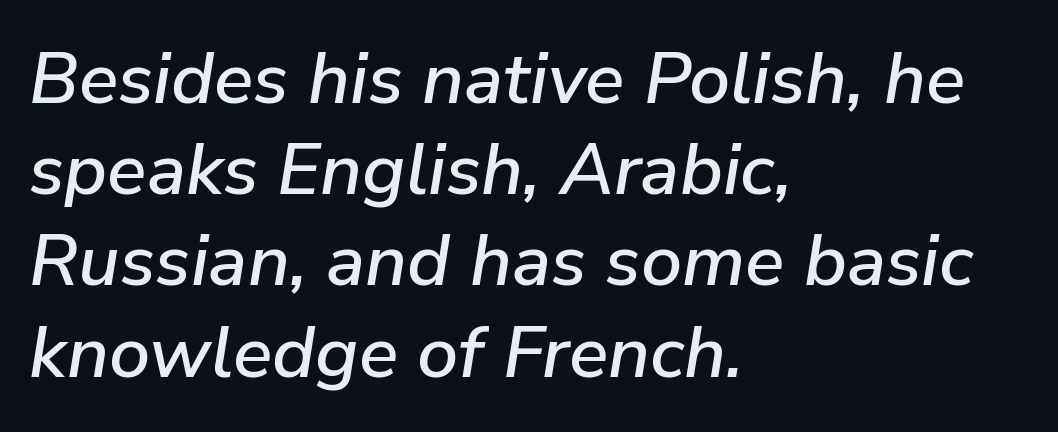
The image shows 73 px text type, italic (leaning right); set left-aligned, normal line spacing (1.25x), normal letter spacing, not underlined; low stroke contrast and a medium x-height.
